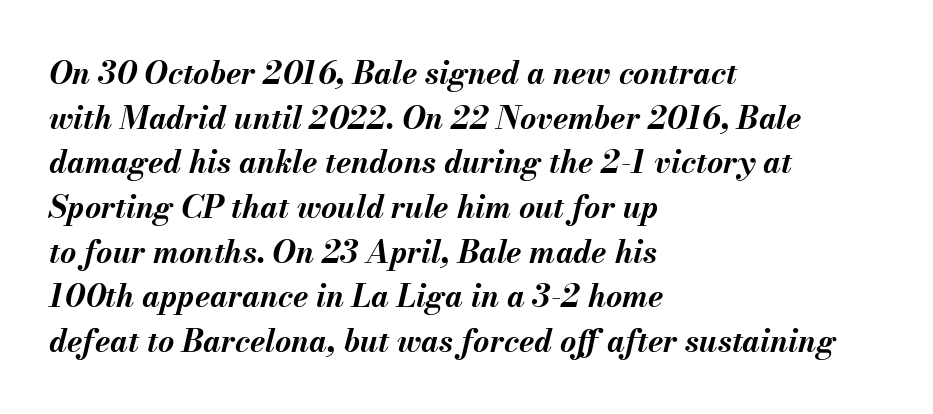
{"italic": "yes", "lean": "right", "slant_degrees": 13, "bold": "yes", "weight": "bold", "width": "normal", "stroke_contrast": "medium", "x_height": "small", "monospaced": "no", "underline": "no", "align": "left", "line_spacing": "normal", "line_spacing_ratio": 1.44, "letter_spacing": "normal", "letter_spacing_em": 0.0, "glyph_px": 31}
